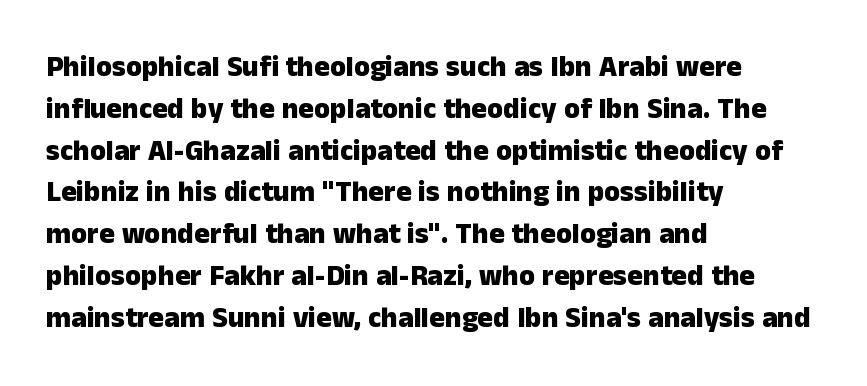
The image shows 29 px heavy sans-serif type, upright; set left-aligned, normal line spacing (1.44x), normal letter spacing, not underlined; low stroke contrast and a medium x-height.
